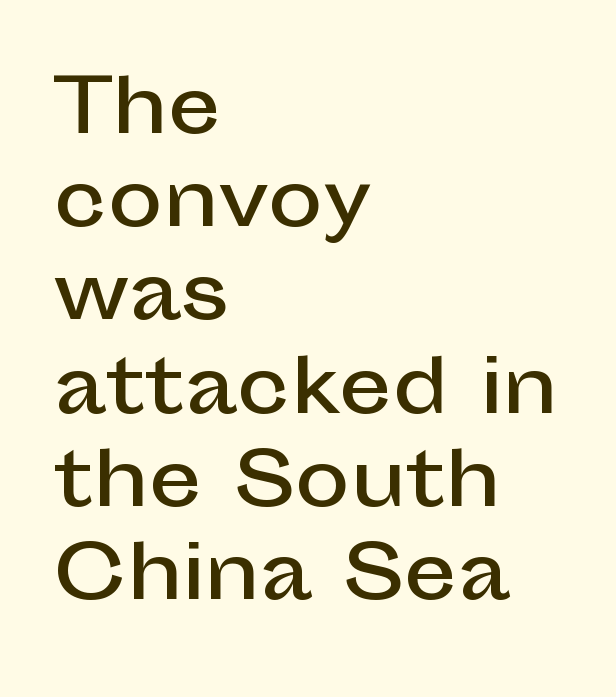
The image shows 74 px sans-serif type, upright; set left-aligned, normal line spacing (1.26x), normal letter spacing, not underlined; low stroke contrast and a medium x-height.
